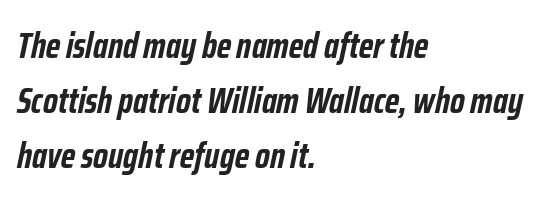
Q: Is the text bold? A: Yes.
Q: Is the text italic (slanted)? A: Yes, it leans right by about 12 degrees.
Q: Is the text underlined? A: No.
Q: How is the paragraph aligned? A: Left-aligned.
Q: Is the spacing between letters normal or unusually wide? A: Normal.
Q: Is the spacing between lines tight, normal or loose? A: Normal.
Q: Width (condensed, normal, or wide)? A: Condensed.
Q: Stroke contrast? A: Low.
Q: x-height? A: Medium.
Q: Monospaced? A: No.
